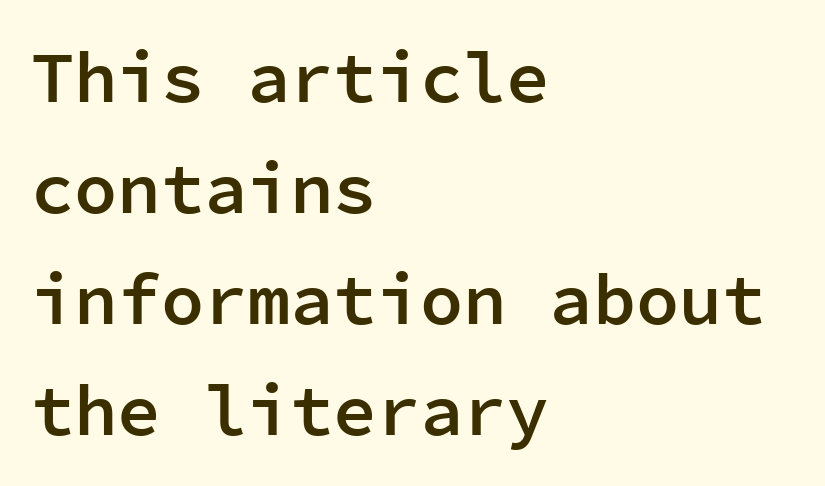
Q: Is the text bold? A: Semi-bold.
Q: Is the text italic (slanted)? A: No, it is upright.
Q: Is the typeface a serif or a sans-serif typeface? A: Sans-serif.
Q: Is the text underlined? A: No.
Q: How is the paragraph aligned? A: Left-aligned.
Q: Is the spacing between letters normal or unusually wide? A: Normal.
Q: Is the spacing between lines tight, normal or loose? A: Normal.
Q: Width (condensed, normal, or wide)? A: Normal.
Q: Stroke contrast? A: Low.
Q: x-height? A: Medium.
Q: Monospaced? A: Yes.
